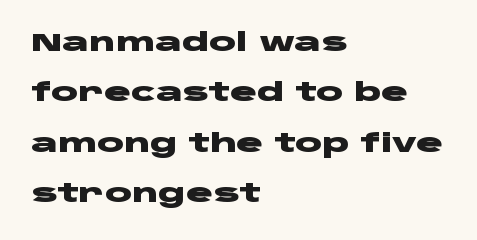
The image shows 25 px bold type, upright; set left-aligned, loose line spacing (2.02x), normal letter spacing, not underlined.
